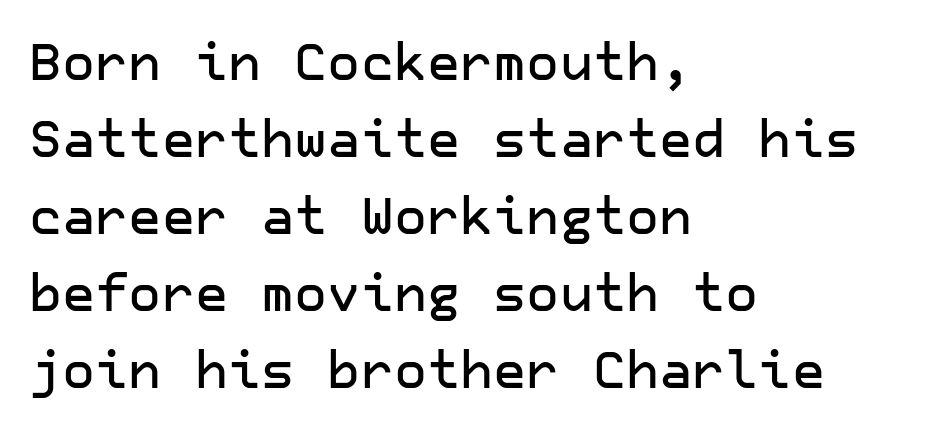
Q: Is the text italic (slanted)? A: No, it is upright.
Q: Is the typeface a serif or a sans-serif typeface? A: Sans-serif.
Q: Is the text underlined? A: No.
Q: How is the paragraph aligned? A: Left-aligned.
Q: Is the spacing between letters normal or unusually wide? A: Normal.
Q: Is the spacing between lines tight, normal or loose? A: Normal.
Q: Width (condensed, normal, or wide)? A: Normal.
Q: Stroke contrast? A: Low.
Q: x-height? A: Medium.
